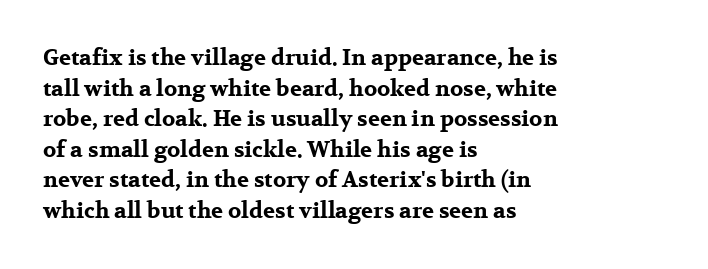
The image shows 22 px bold type, upright; set left-aligned, normal line spacing (1.39x), normal letter spacing, not underlined.
